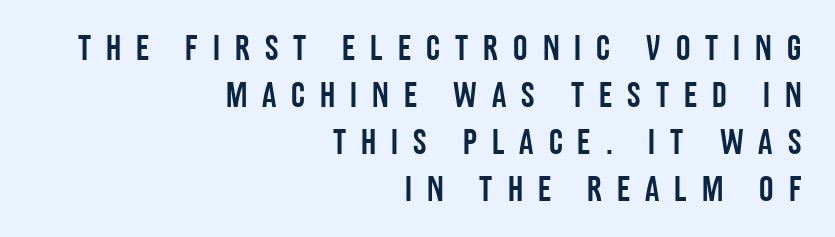
Is this a fixed-width face? No — the glyphs have proportional, varying widths. This is roman type, the default non-slanted kind. This sample keeps an unexceptional amount of space between lines. To sum up the face: it is a sans, with no serifs.
